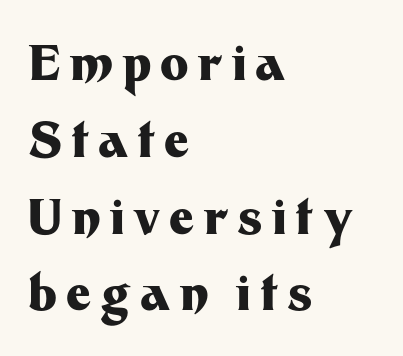
{"serif": "no", "italic": "no", "bold": "yes", "weight": "heavy", "width": "normal", "stroke_contrast": "medium", "x_height": "medium", "monospaced": "no", "underline": "no", "align": "left", "line_spacing": "normal", "line_spacing_ratio": 1.6, "glyph_px": 48}
